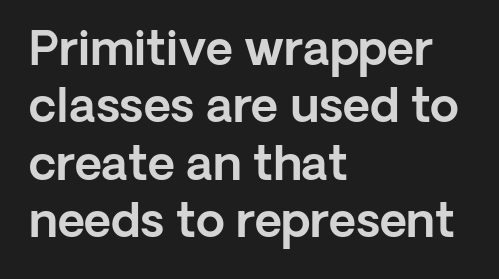
The image shows 47 px sans-serif type, upright; set left-aligned, line spacing 1.22x, normal letter spacing, not underlined; a medium x-height.
